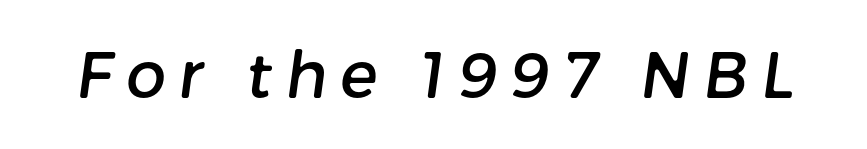
Q: Is the typeface a serif or a sans-serif typeface? A: Sans-serif.
Q: Is the text underlined? A: No.
Q: Is the spacing between letters normal or unusually wide? A: Unusually wide.
Q: Width (condensed, normal, or wide)? A: Normal.
Q: Stroke contrast? A: Low.
Q: x-height? A: Medium.
Q: Monospaced? A: No.
